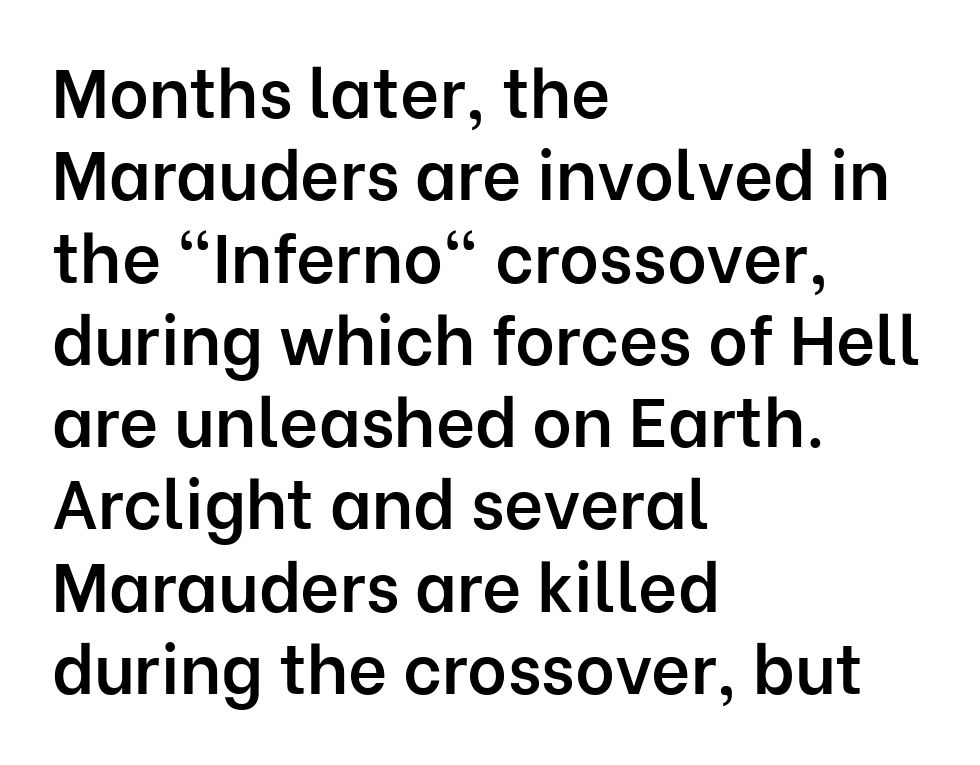
Q: Is the text bold? A: Semi-bold.
Q: Is the text italic (slanted)? A: No, it is upright.
Q: Is the typeface a serif or a sans-serif typeface? A: Sans-serif.
Q: Is the text underlined? A: No.
Q: How is the paragraph aligned? A: Left-aligned.
Q: Is the spacing between letters normal or unusually wide? A: Normal.
Q: Width (condensed, normal, or wide)? A: Normal.
Q: Stroke contrast? A: Low.
Q: x-height? A: Medium.
Q: Monospaced? A: No.
